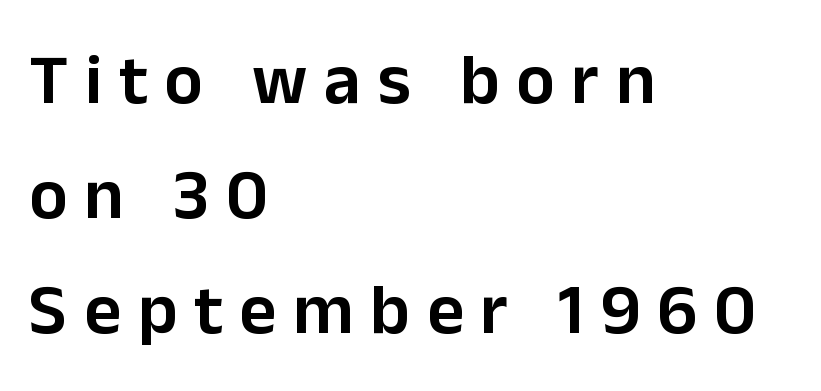
Q: Is the text bold? A: Semi-bold.
Q: Is the text italic (slanted)? A: No, it is upright.
Q: Is the typeface a serif or a sans-serif typeface? A: Sans-serif.
Q: Is the text underlined? A: No.
Q: How is the paragraph aligned? A: Left-aligned.
Q: Is the spacing between letters normal or unusually wide? A: Unusually wide.
Q: Is the spacing between lines tight, normal or loose? A: Normal.
Q: Width (condensed, normal, or wide)? A: Normal.
Q: Stroke contrast? A: Low.
Q: x-height? A: Medium.
Q: Monospaced? A: No.
